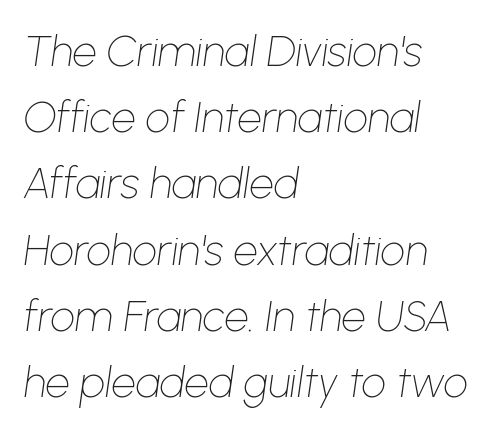
{"italic": "yes", "lean": "right", "slant_degrees": 8, "bold": "no", "weight": "thin", "width": "normal", "stroke_contrast": "low", "x_height": "medium", "monospaced": "no", "underline": "no", "align": "left", "line_spacing": "normal", "line_spacing_ratio": 1.54, "letter_spacing": "normal", "letter_spacing_em": 0.0, "glyph_px": 43}
